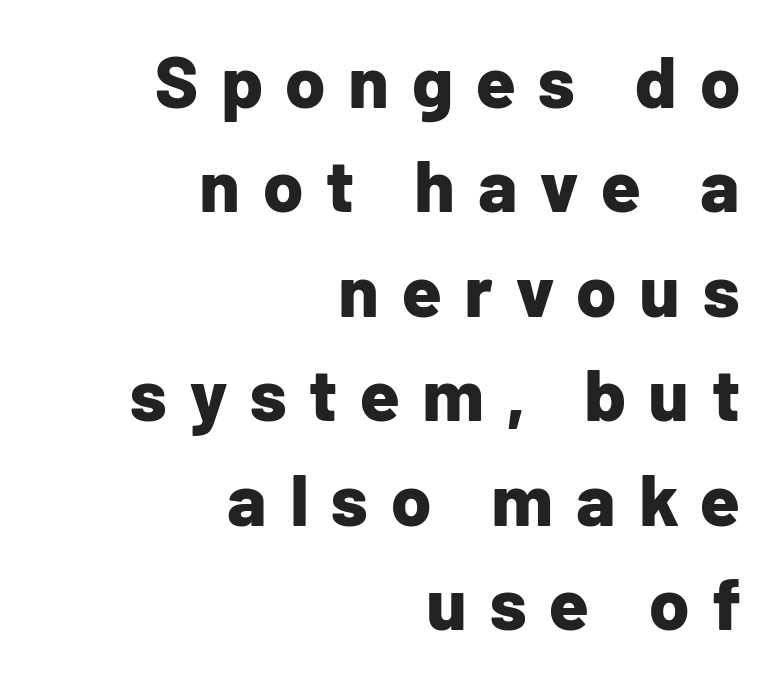
The image shows 73 px bold sans-serif type, upright; set right-aligned, normal line spacing (1.43x), unusually wide letter spacing (+0.31 em), not underlined; low stroke contrast and a medium x-height.
